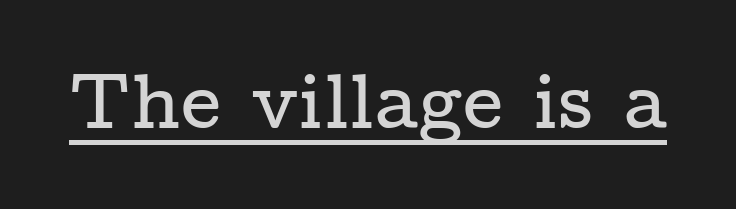
Quick note: not italic, upright. Underlining? Definitely there. Each letter's strokes conclude with small projecting serifs. Standard letterfit; no display-style spreading of the glyphs. You could not count columns in this text — the font is proportionally spaced.
